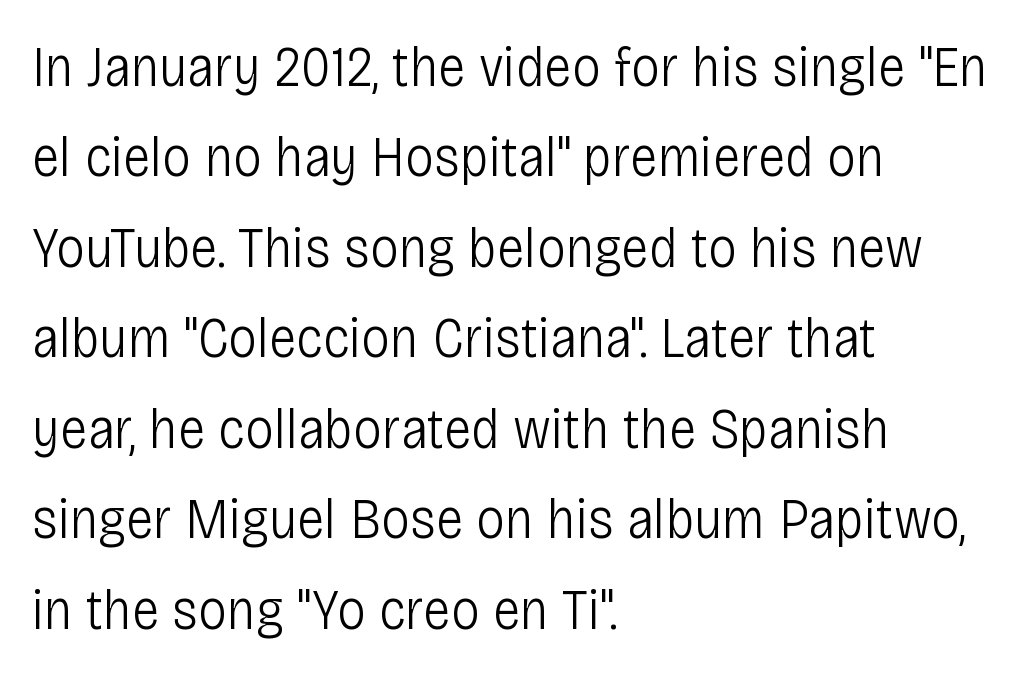
{"serif": "no", "italic": "no", "bold": "no", "weight": "light", "width": "condensed", "stroke_contrast": "low", "x_height": "large", "monospaced": "no", "underline": "no", "align": "left", "line_spacing": "normal", "line_spacing_ratio": 1.56, "letter_spacing": "normal", "letter_spacing_em": 0.0, "glyph_px": 58}
